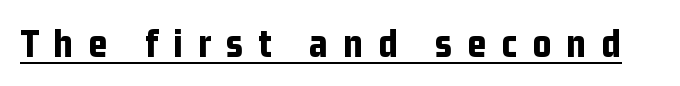
Q: Is the text bold? A: Yes.
Q: Is the text italic (slanted)? A: No, it is upright.
Q: Is the typeface a serif or a sans-serif typeface? A: Sans-serif.
Q: Is the text underlined? A: Yes.
Q: Is the spacing between letters normal or unusually wide? A: Unusually wide.
Q: Width (condensed, normal, or wide)? A: Condensed.
Q: Stroke contrast? A: Low.
Q: x-height? A: Medium.
Q: Monospaced? A: No.
